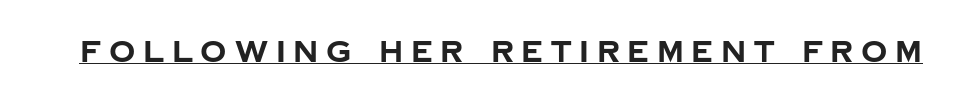
The image shows 29 px bold sans-serif type, upright; set unusually wide letter spacing (+0.27 em), underlined; low stroke contrast and a large x-height.
